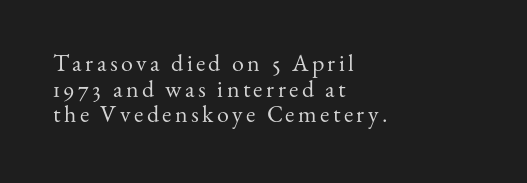
The image shows 24 px text type, upright; set left-aligned, tight line spacing (1.07x), not underlined.
